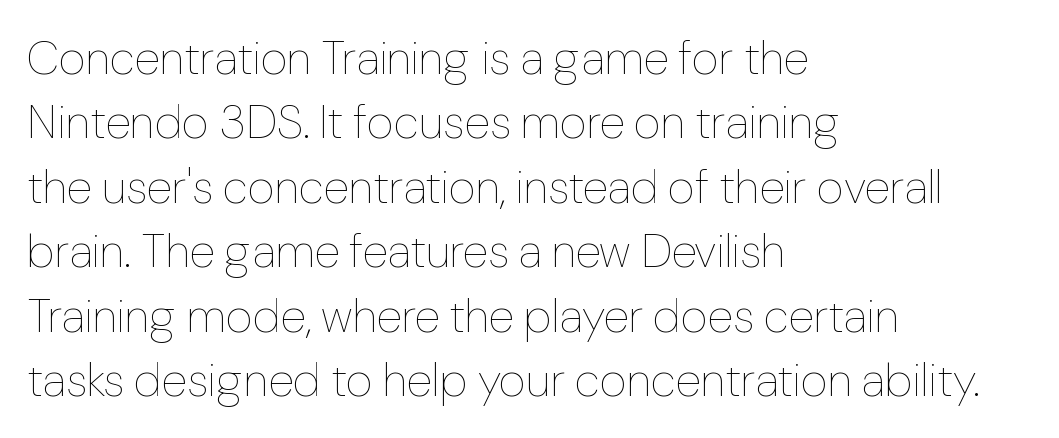
Q: Is the text bold? A: No.
Q: Is the text italic (slanted)? A: No, it is upright.
Q: Is the text underlined? A: No.
Q: How is the paragraph aligned? A: Left-aligned.
Q: Is the spacing between letters normal or unusually wide? A: Normal.
Q: Is the spacing between lines tight, normal or loose? A: Normal.
Q: Width (condensed, normal, or wide)? A: Normal.
Q: Stroke contrast? A: Low.
Q: x-height? A: Medium.
Q: Monospaced? A: No.
